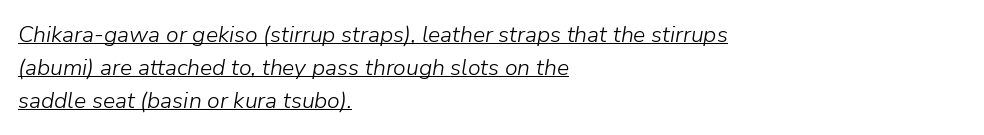
{"italic": "yes", "lean": "right", "slant_degrees": 9, "bold": "no", "underline": "yes", "align": "left", "line_spacing": "normal", "line_spacing_ratio": 1.43, "letter_spacing": "normal", "letter_spacing_em": 0.0, "glyph_px": 23}
